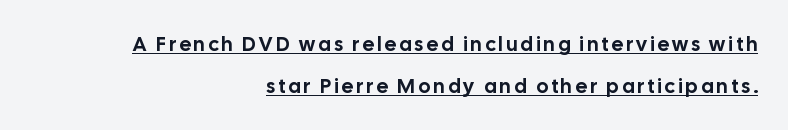
The image shows 20 px text type, upright; set right-aligned, loose line spacing (2.08x), underlined.
